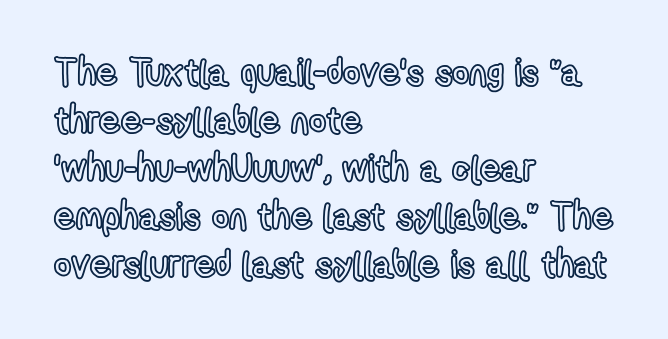
{"italic": "no", "width": "condensed", "x_height": "medium", "monospaced": "no", "underline": "no", "align": "left", "line_spacing": "normal", "line_spacing_ratio": 1.3, "letter_spacing": "normal", "letter_spacing_em": 0.0, "glyph_px": 37}
